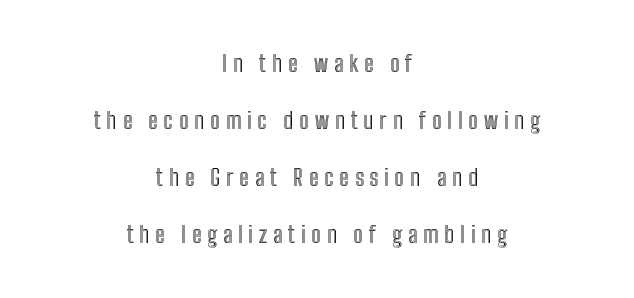
{"italic": "no", "underline": "no", "align": "center", "line_spacing": "loose", "line_spacing_ratio": 2.48, "letter_spacing": "wide", "letter_spacing_em": 0.25, "glyph_px": 23}
